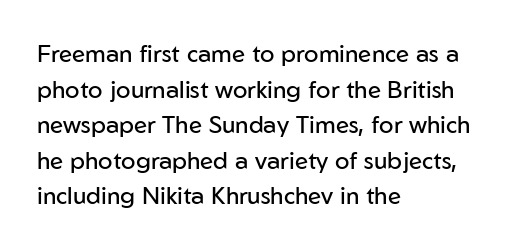
The image shows 24 px text type, upright; set left-aligned, normal line spacing (1.48x), normal letter spacing, not underlined.
